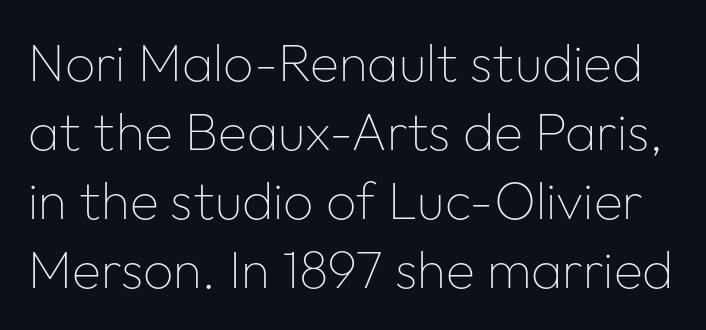
The image shows 53 px thin sans-serif type, upright; set normal line spacing (1.3x), normal letter spacing, not underlined; low stroke contrast and a medium x-height.
